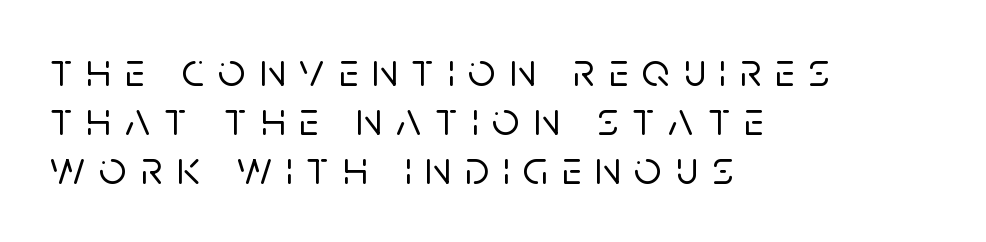
The image shows 48 px sans-serif type, upright; set left-aligned, tight line spacing (1.02x), unusually wide letter spacing (+0.29 em), not underlined; low stroke contrast and a large x-height.
